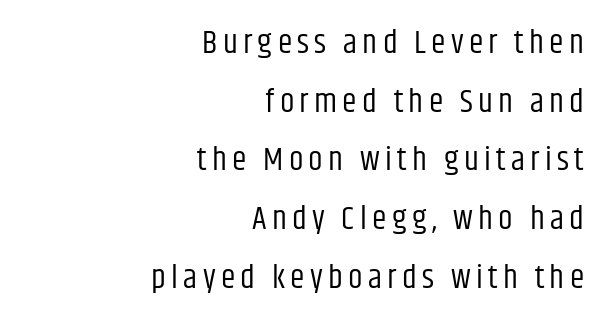
{"serif": "no", "italic": "no", "bold": "no", "weight": "regular", "width": "condensed", "stroke_contrast": "low", "x_height": "large", "monospaced": "no", "underline": "no", "align": "right", "line_spacing_ratio": 1.78, "glyph_px": 33}
